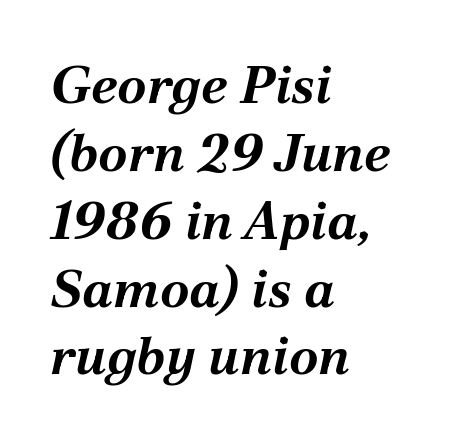
In terms of leading, this rendering sits right in the middle. Varying glyph widths throughout — classic text-font behaviour. There is no visible air inserted between adjacent glyphs. Each line starts at the same left margin while the right side varies.
